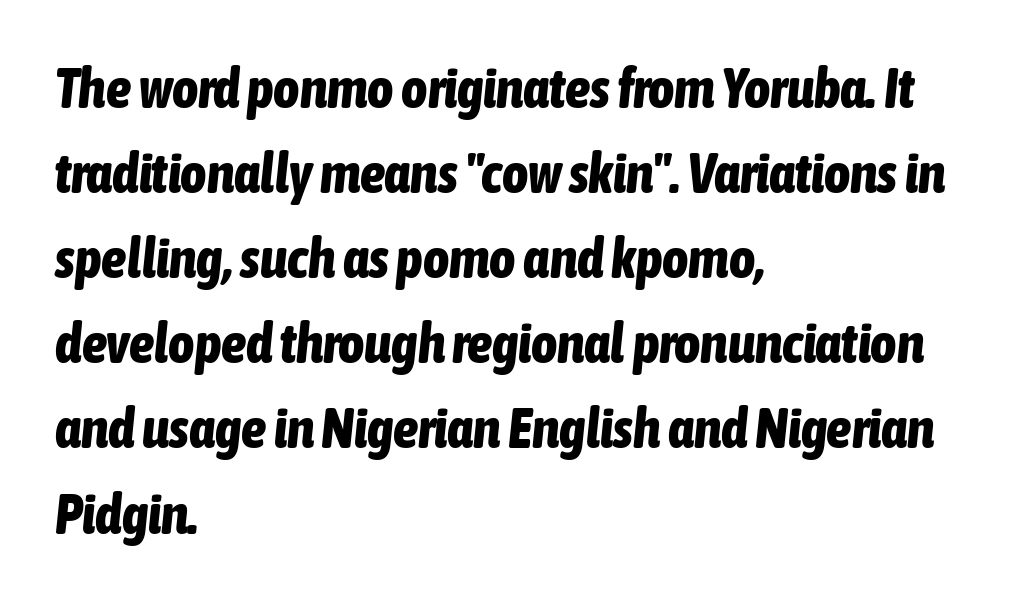
{"italic": "yes", "lean": "right", "slant_degrees": 6, "bold": "yes", "weight": "bold", "width": "condensed", "stroke_contrast": "low", "x_height": "medium", "monospaced": "no", "underline": "no", "align": "left", "line_spacing": "normal", "line_spacing_ratio": 1.52, "letter_spacing": "normal", "letter_spacing_em": 0.0, "glyph_px": 56}
